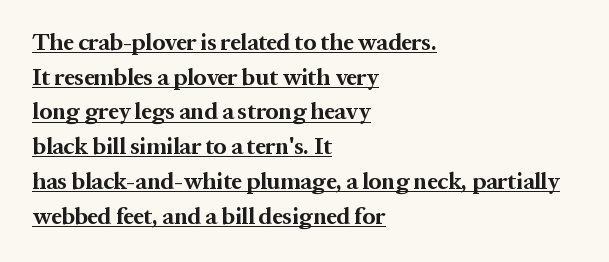
{"italic": "no", "bold": "yes", "underline": "yes", "align": "left", "line_spacing": "normal", "line_spacing_ratio": 1.51, "letter_spacing": "normal", "letter_spacing_em": 0.0, "glyph_px": 23}
